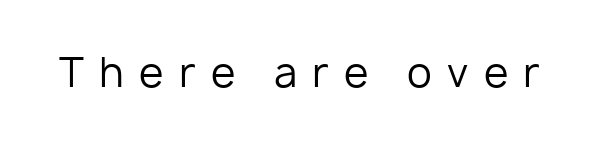
The image shows 40 px regular-weight sans-serif type, upright; set unusually wide letter spacing (+0.38 em), not underlined; low stroke contrast and a medium x-height.
